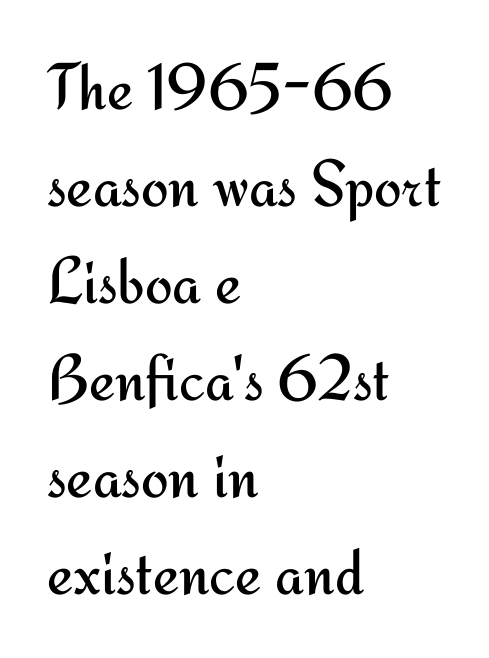
The letters carry no serifs — their stems end cleanly without finishing strokes. Each letter keeps its own natural width here, so spacing adapts to shape. Alignment: flush left. Line spacing here is normal. This rendering leaves character spacing at its baseline value.
